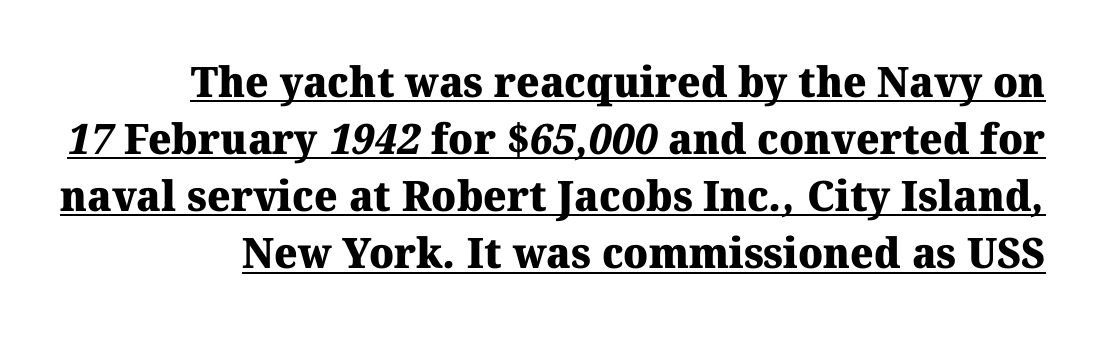
The image shows 42 px heavy serif type; set normal line spacing (1.36x), normal letter spacing, underlined; medium stroke contrast and a medium x-height.
